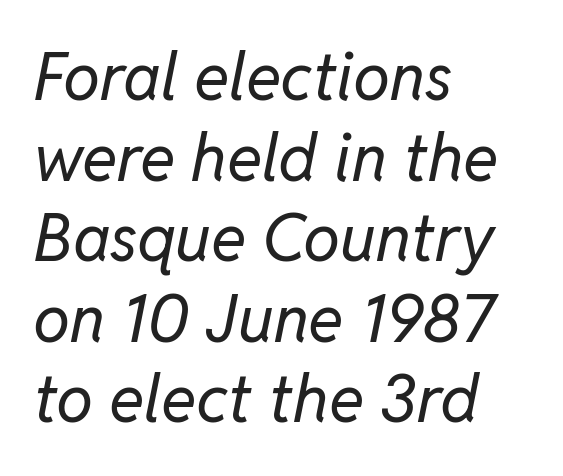
Each letter keeps its own natural width here, so spacing adapts to shape. Short note: letters normally spaced. The space beneath each line is pristine and unruled. The paragraph shown leans on its left margin.
